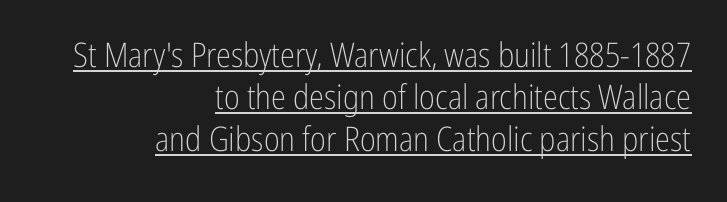
The lettering holds an erect, upright posture throughout. The rendering uses natural spacing where letterforms have individual widths. Nothing sits at the stroke ends, so this counts as sans-serif. Does a line run under the words? Yes, clearly.
